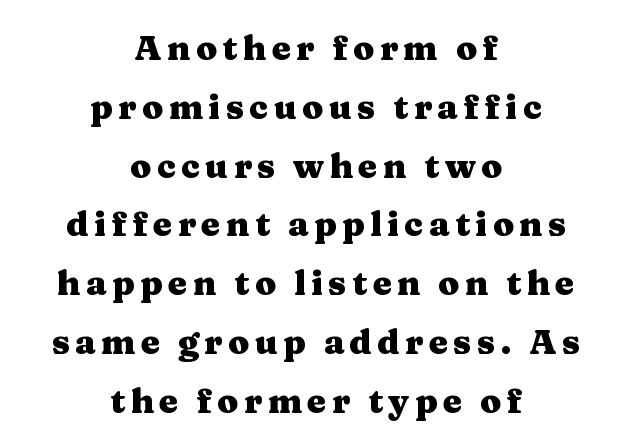
{"serif": "yes", "italic": "no", "bold": "yes", "weight": "heavy", "width": "wide", "stroke_contrast": "medium", "x_height": "medium", "monospaced": "no", "underline": "no", "align": "center", "line_spacing_ratio": 1.73, "glyph_px": 34}
